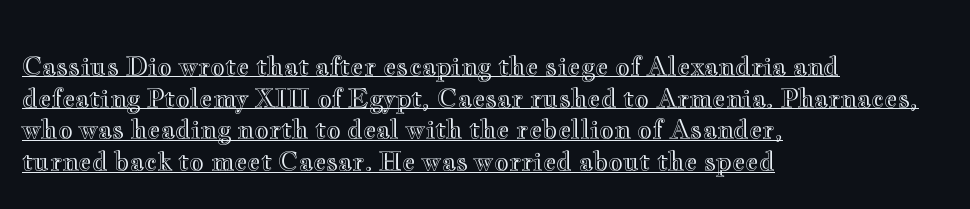
The image shows 25 px text type, upright; set left-aligned, normal line spacing (1.27x), normal letter spacing, underlined.
